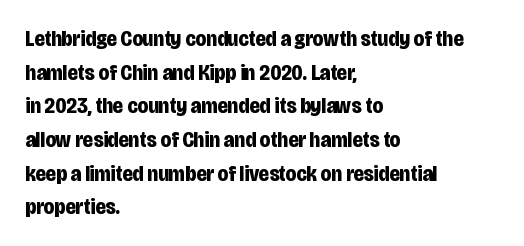
{"italic": "no", "bold": "yes", "underline": "no", "align": "left", "line_spacing": "normal", "line_spacing_ratio": 1.53, "letter_spacing": "normal", "letter_spacing_em": 0.0, "glyph_px": 22}
